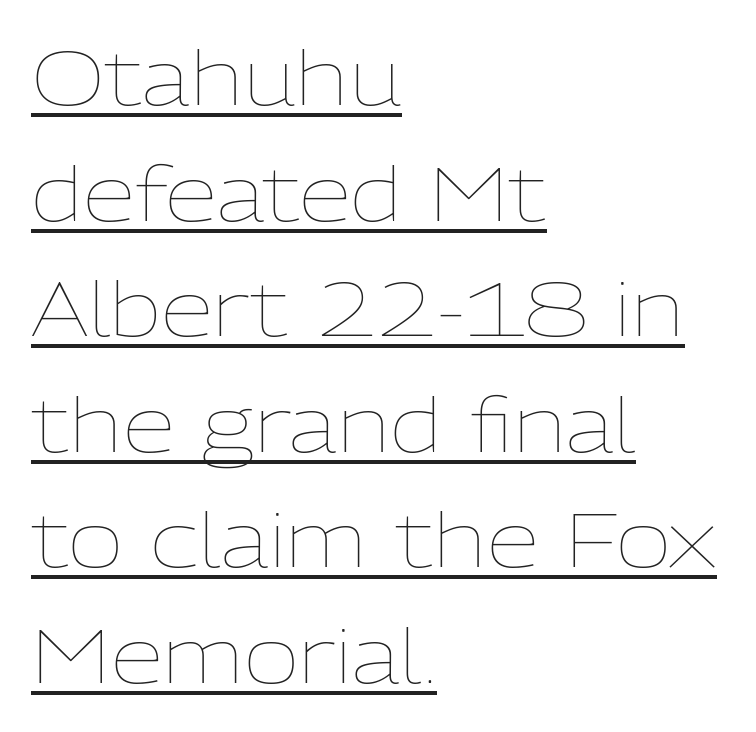
Q: Is the text bold? A: No.
Q: Is the text italic (slanted)? A: No, it is upright.
Q: Is the text underlined? A: Yes.
Q: How is the paragraph aligned? A: Left-aligned.
Q: Is the spacing between letters normal or unusually wide? A: Normal.
Q: Is the spacing between lines tight, normal or loose? A: Normal.
Q: Width (condensed, normal, or wide)? A: Normal.
Q: Stroke contrast? A: Low.
Q: x-height? A: Medium.
Q: Monospaced? A: No.
